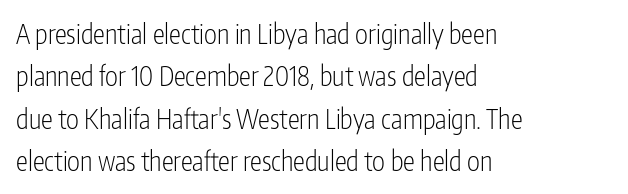
{"italic": "no", "bold": "no", "underline": "no", "align": "left", "line_spacing": "normal", "line_spacing_ratio": 1.57, "letter_spacing": "normal", "letter_spacing_em": 0.0, "glyph_px": 27}
